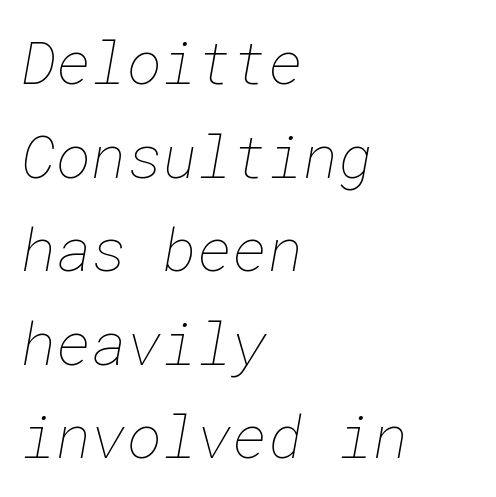
Q: Is the text bold? A: No.
Q: Is the text underlined? A: No.
Q: How is the paragraph aligned? A: Left-aligned.
Q: Is the spacing between letters normal or unusually wide? A: Normal.
Q: Is the spacing between lines tight, normal or loose? A: Normal.
Q: Width (condensed, normal, or wide)? A: Normal.
Q: Stroke contrast? A: Low.
Q: x-height? A: Medium.
